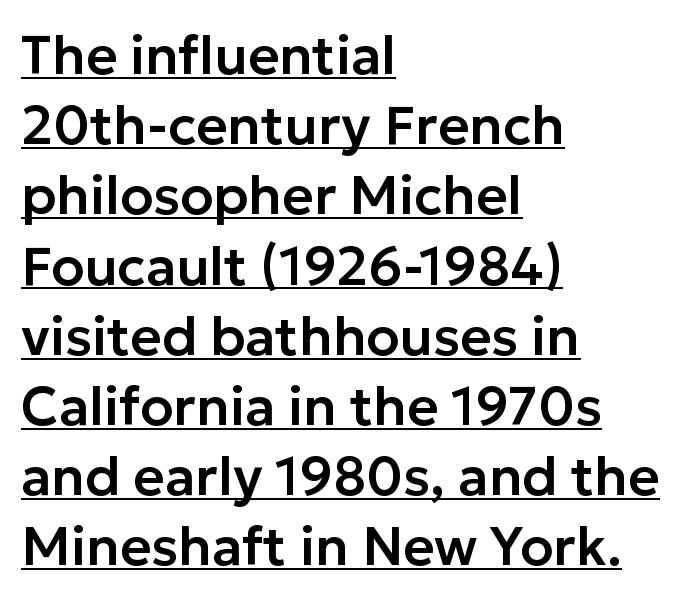
Q: Is the text italic (slanted)? A: No, it is upright.
Q: Is the typeface a serif or a sans-serif typeface? A: Sans-serif.
Q: Is the text underlined? A: Yes.
Q: How is the paragraph aligned? A: Left-aligned.
Q: Is the spacing between letters normal or unusually wide? A: Normal.
Q: Is the spacing between lines tight, normal or loose? A: Normal.
Q: Width (condensed, normal, or wide)? A: Normal.
Q: Stroke contrast? A: Low.
Q: x-height? A: Medium.
Q: Monospaced? A: No.
